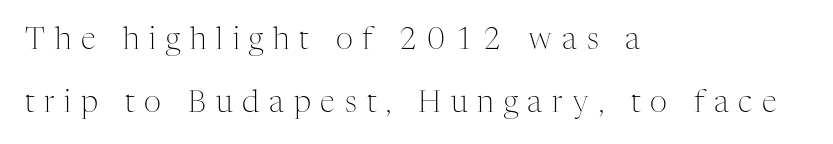
The glyphs are unaccompanied by any horizontal stroke below them. This sample uses an upright cut, with every glyph sitting square on the baseline. Spacing verdict: proportional, widths tailored to each character. Horizontal alignment here is leftward, the default for most running prose. The cut favours lightness, reaching ordinary text weight at its darkest.
